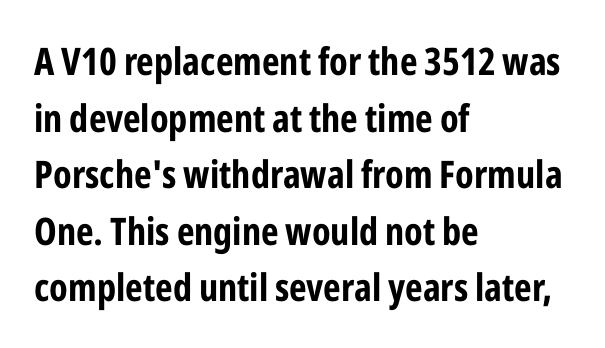
{"serif": "no", "italic": "no", "bold": "yes", "weight": "bold", "width": "condensed", "stroke_contrast": "low", "x_height": "medium", "monospaced": "no", "underline": "no", "align": "left", "line_spacing": "normal", "line_spacing_ratio": 1.49, "letter_spacing": "normal", "letter_spacing_em": 0.0, "glyph_px": 38}
